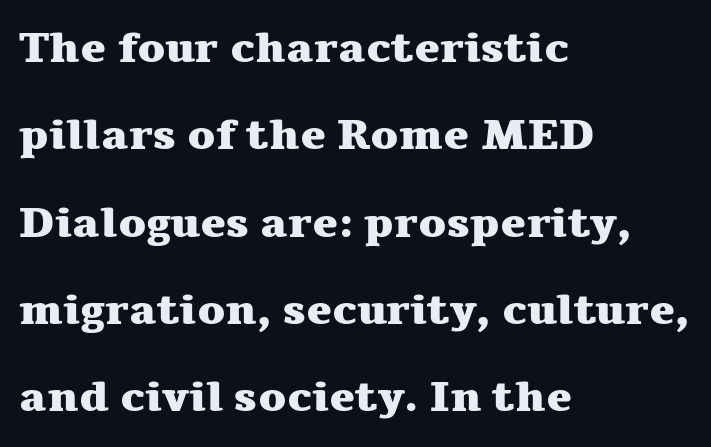
Q: Is the text bold? A: Yes.
Q: Is the text italic (slanted)? A: No, it is upright.
Q: Is the typeface a serif or a sans-serif typeface? A: Serif.
Q: Is the text underlined? A: No.
Q: How is the paragraph aligned? A: Left-aligned.
Q: Is the spacing between letters normal or unusually wide? A: Normal.
Q: Is the spacing between lines tight, normal or loose? A: Loose.
Q: Width (condensed, normal, or wide)? A: Wide.
Q: Stroke contrast? A: Medium.
Q: x-height? A: Medium.
Q: Monospaced? A: No.
